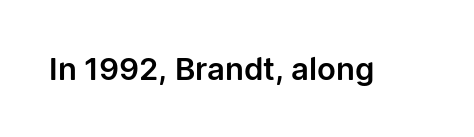
Q: Is the text italic (slanted)? A: No, it is upright.
Q: Is the typeface a serif or a sans-serif typeface? A: Sans-serif.
Q: Is the text underlined? A: No.
Q: Is the spacing between letters normal or unusually wide? A: Normal.
Q: Width (condensed, normal, or wide)? A: Normal.
Q: Stroke contrast? A: Low.
Q: x-height? A: Medium.
Q: Monospaced? A: No.
